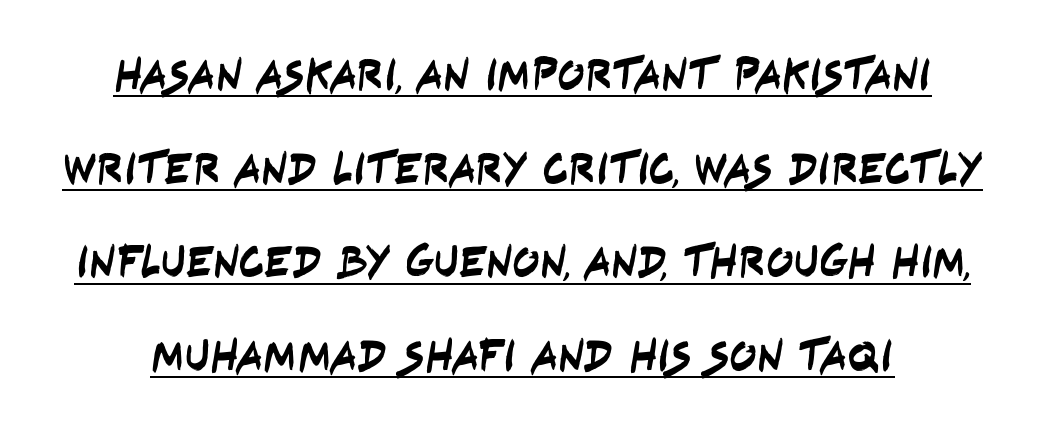
Q: Is the typeface a serif or a sans-serif typeface? A: Sans-serif.
Q: Is the text underlined? A: Yes.
Q: Is the spacing between letters normal or unusually wide? A: Normal.
Q: Is the spacing between lines tight, normal or loose? A: Loose.
Q: Width (condensed, normal, or wide)? A: Condensed.
Q: Stroke contrast? A: Low.
Q: x-height? A: Large.
Q: Monospaced? A: No.
